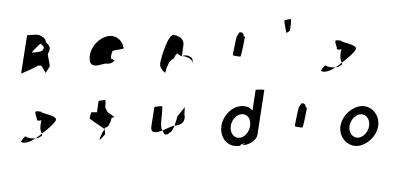
{"serif": "no", "width": "normal", "stroke_contrast": "low", "x_height": "large", "monospaced": "no", "underline": "no", "line_spacing": "tight", "line_spacing_ratio": 1.01, "letter_spacing": "wide", "letter_spacing_em": 0.46, "glyph_px": 70}
